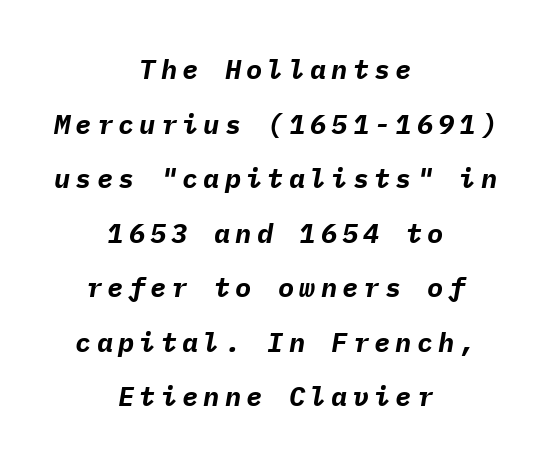
{"italic": "yes", "lean": "right", "slant_degrees": 9, "bold": "yes", "underline": "no", "align": "center", "line_spacing": "loose", "line_spacing_ratio": 2.02, "glyph_px": 27}
